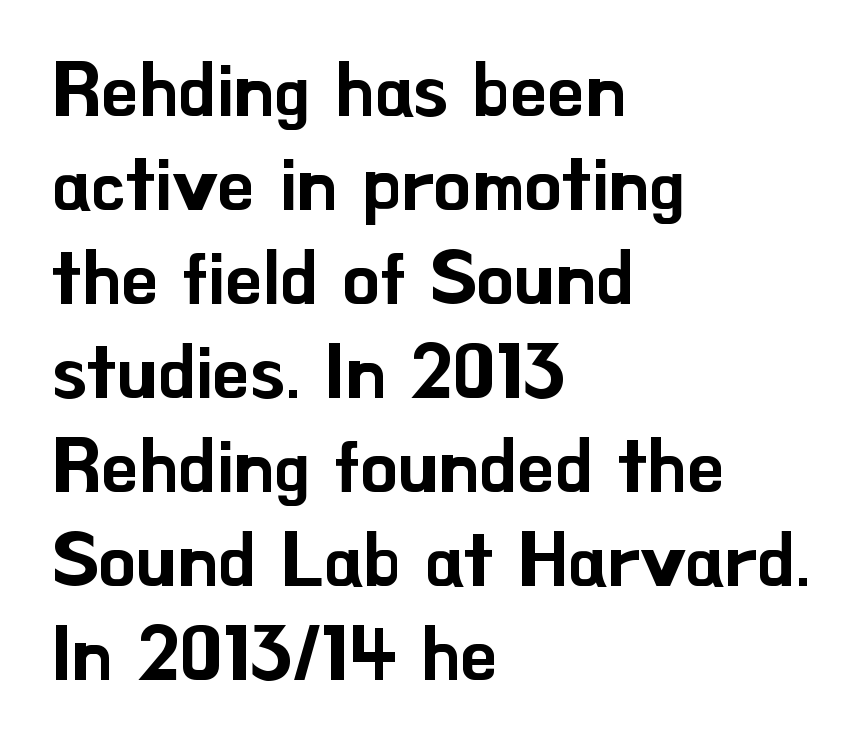
{"serif": "no", "italic": "no", "width": "normal", "stroke_contrast": "low", "x_height": "small", "monospaced": "no", "underline": "no", "align": "left", "line_spacing": "normal", "line_spacing_ratio": 1.27, "letter_spacing": "normal", "letter_spacing_em": 0.0, "glyph_px": 74}
